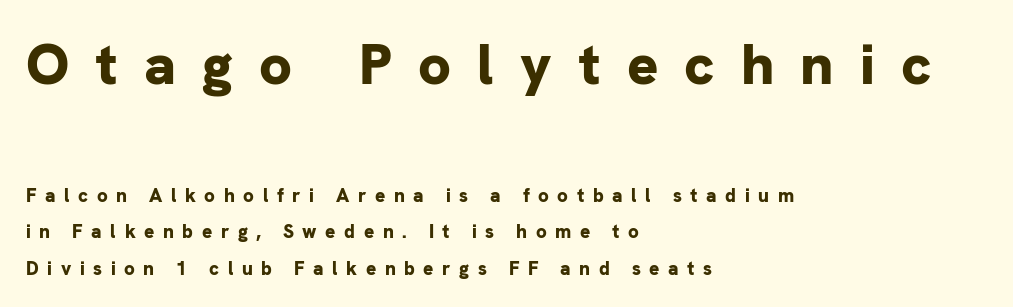
The image shows 58 px bold sans-serif type, upright; set left-aligned, loose line spacing (1.91x), unusually wide letter spacing (+0.45 em), not underlined; the first (top) block is 3.05x larger; low stroke contrast and a medium x-height.
